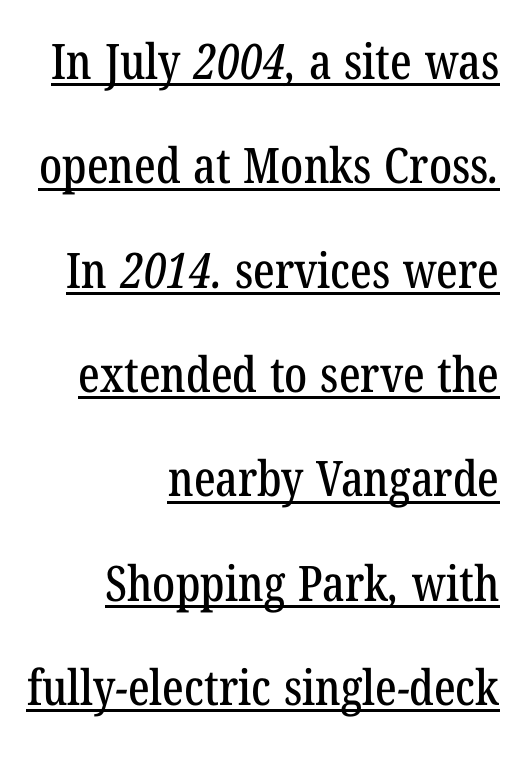
Think of a printed novel: that variable character pitch is what you see here. Casual observation: everything's shoved over to the right. You can tell from the footed stems that serif type was used. Is the letter spacing exaggerated? No — it looks like the ordinary default. Whoever set this chose breathing room over compactness in the vertical rhythm.
